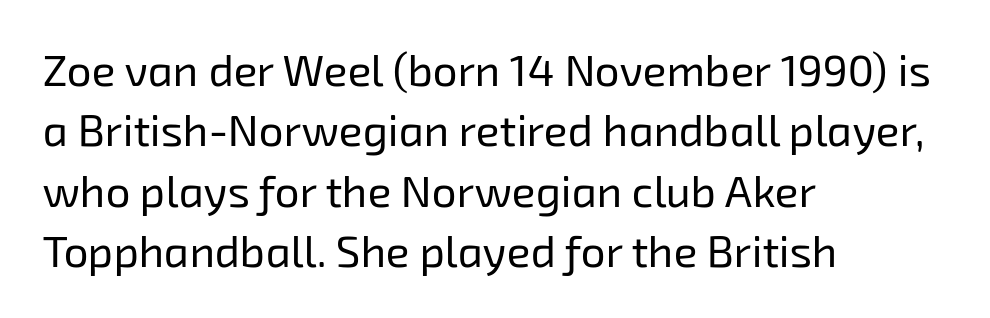
The face used here is proportionally spaced, like ordinary book or web type. The space between consecutive lines is moderate. To sum up the face: it is a sans, with no serifs. Left-aligned paragraph, ragged on the right. Clear beneath every line of the passage. The rendering keeps characters at their native spacing.
